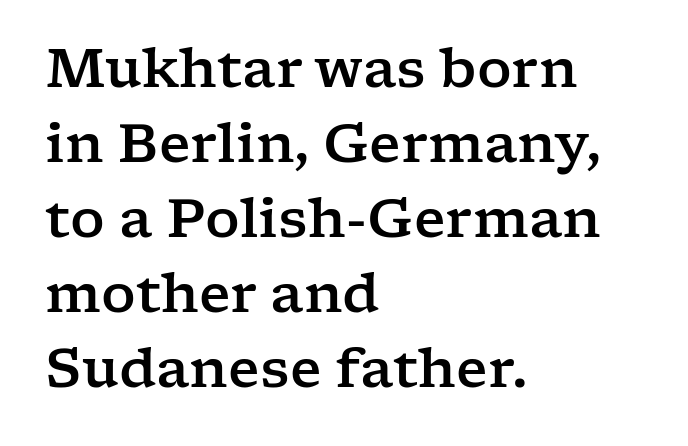
Q: Is the text italic (slanted)? A: No, it is upright.
Q: Is the typeface a serif or a sans-serif typeface? A: Serif.
Q: Is the text underlined? A: No.
Q: How is the paragraph aligned? A: Left-aligned.
Q: Is the spacing between letters normal or unusually wide? A: Normal.
Q: Is the spacing between lines tight, normal or loose? A: Normal.
Q: Width (condensed, normal, or wide)? A: Wide.
Q: Stroke contrast? A: Low.
Q: x-height? A: Medium.
Q: Monospaced? A: No.
